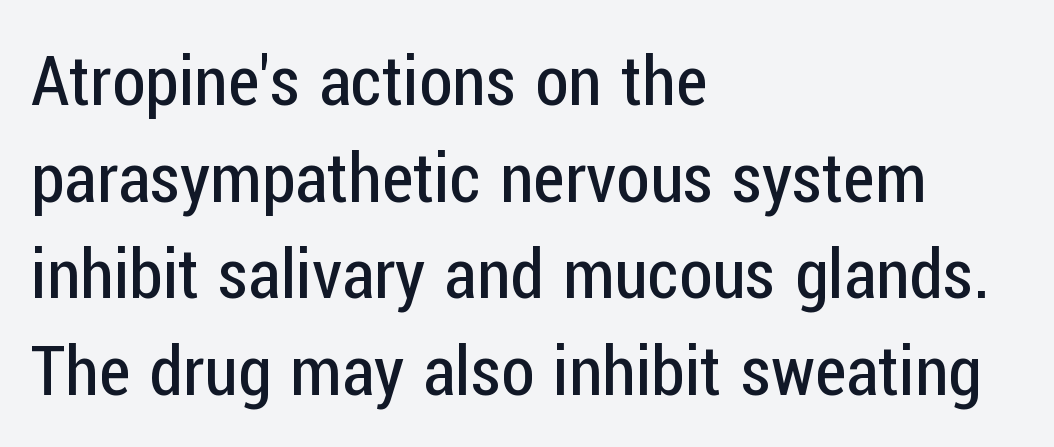
The image shows 69 px regular-weight, condensed sans-serif type, upright; set left-aligned, normal line spacing (1.4x), normal letter spacing, not underlined; low stroke contrast and a medium x-height.
